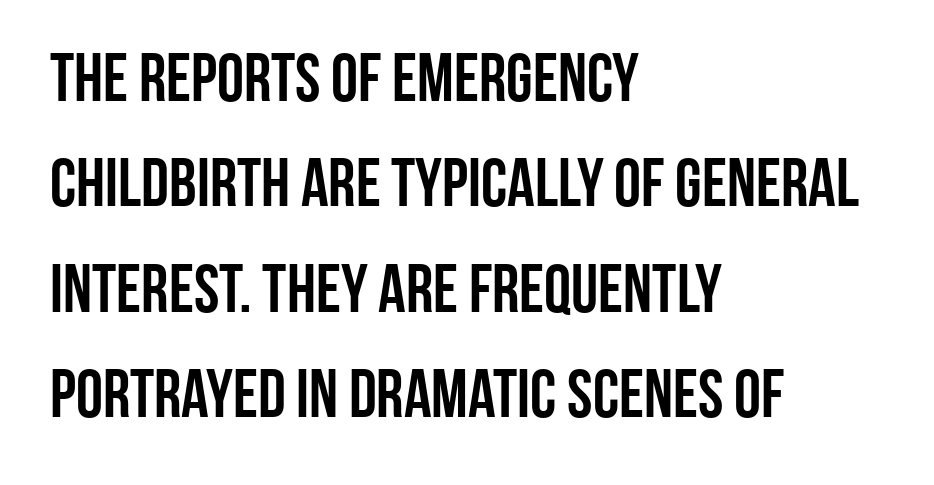
Compared with a centered layout, this one pins lines to the left instead. Characters remain perfectly vertical along every line. Regarding leading, the lines here are spaced in the standard way. A typesetter would call this zero additional tracking. A typesetter would call this proportional, since set widths differ per character. Does the type have serifs? No, each stem ends abruptly.
